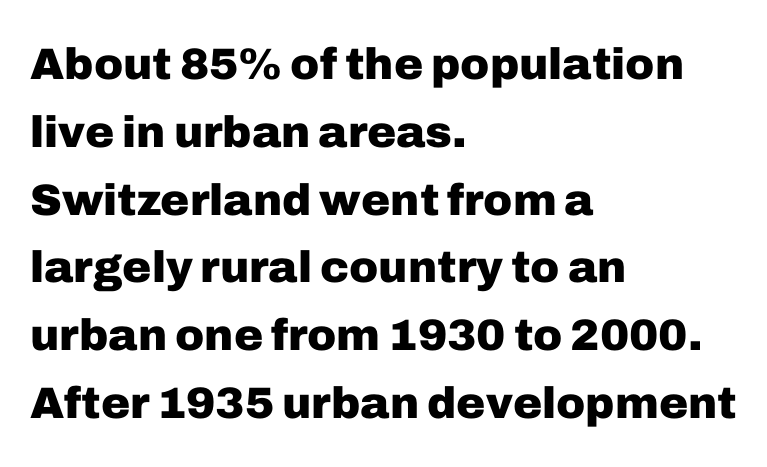
{"serif": "no", "italic": "no", "bold": "yes", "weight": "heavy", "width": "normal", "stroke_contrast": "low", "x_height": "medium", "monospaced": "no", "underline": "no", "align": "left", "line_spacing": "normal", "line_spacing_ratio": 1.54, "letter_spacing": "normal", "letter_spacing_em": 0.0, "glyph_px": 44}
